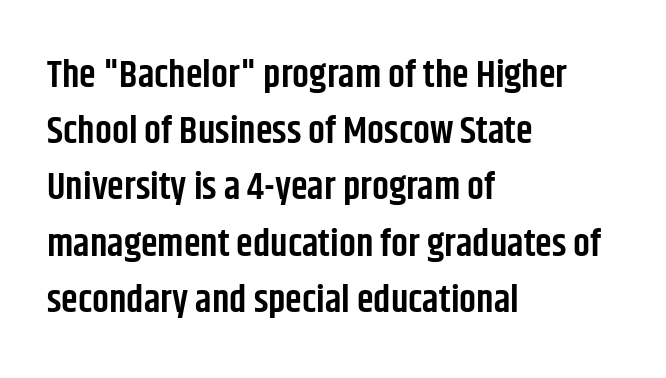
Q: Is the text bold? A: Semi-bold.
Q: Is the text italic (slanted)? A: No, it is upright.
Q: Is the typeface a serif or a sans-serif typeface? A: Sans-serif.
Q: Is the text underlined? A: No.
Q: How is the paragraph aligned? A: Left-aligned.
Q: Is the spacing between letters normal or unusually wide? A: Normal.
Q: Is the spacing between lines tight, normal or loose? A: Normal.
Q: Width (condensed, normal, or wide)? A: Condensed.
Q: Stroke contrast? A: Low.
Q: x-height? A: Large.
Q: Monospaced? A: No.
